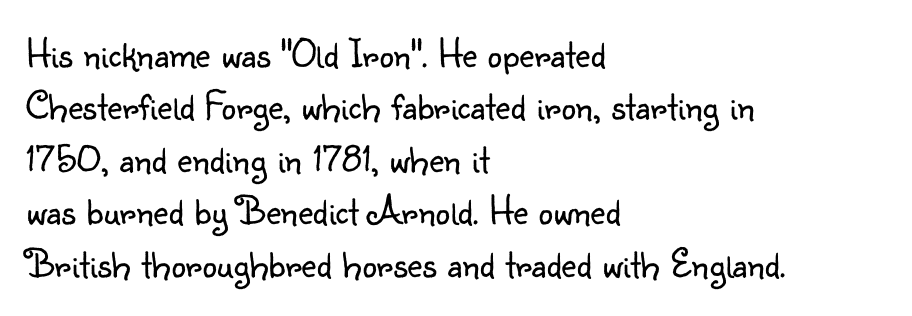
Vertical strokes here are truly vertical. These lines are rendered in a variable-pitch font. Heft: none added — not bold. The lines are quadded left.
